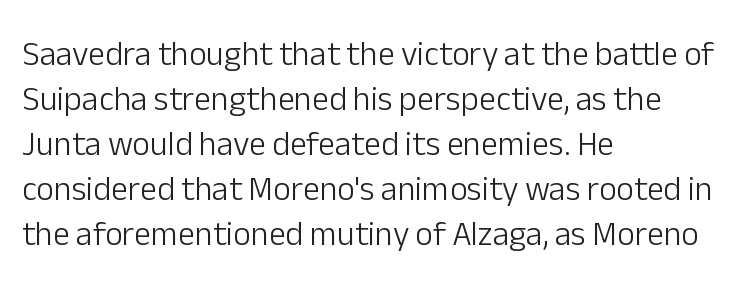
Q: Is the text bold? A: No.
Q: Is the text italic (slanted)? A: No, it is upright.
Q: Is the typeface a serif or a sans-serif typeface? A: Sans-serif.
Q: Is the text underlined? A: No.
Q: How is the paragraph aligned? A: Left-aligned.
Q: Is the spacing between letters normal or unusually wide? A: Normal.
Q: Is the spacing between lines tight, normal or loose? A: Normal.
Q: Width (condensed, normal, or wide)? A: Normal.
Q: Stroke contrast? A: Low.
Q: x-height? A: Medium.
Q: Monospaced? A: No.
